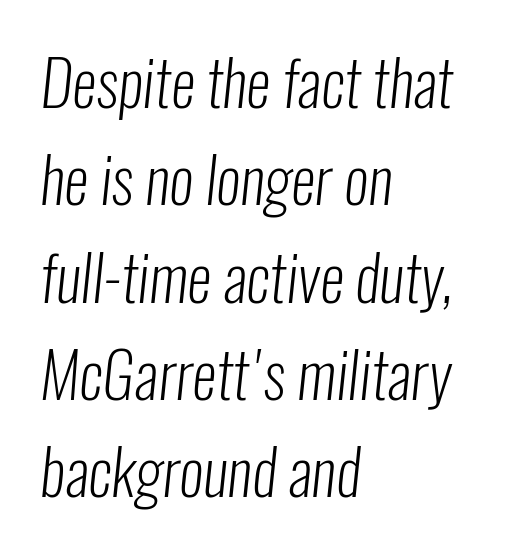
Quick note: underline off. The cut favours lightness, reaching ordinary text weight at its darkest. These lines stack with their left ends in a neat column. Compared with typical paragraphs, the rows here are spaced about the same.
